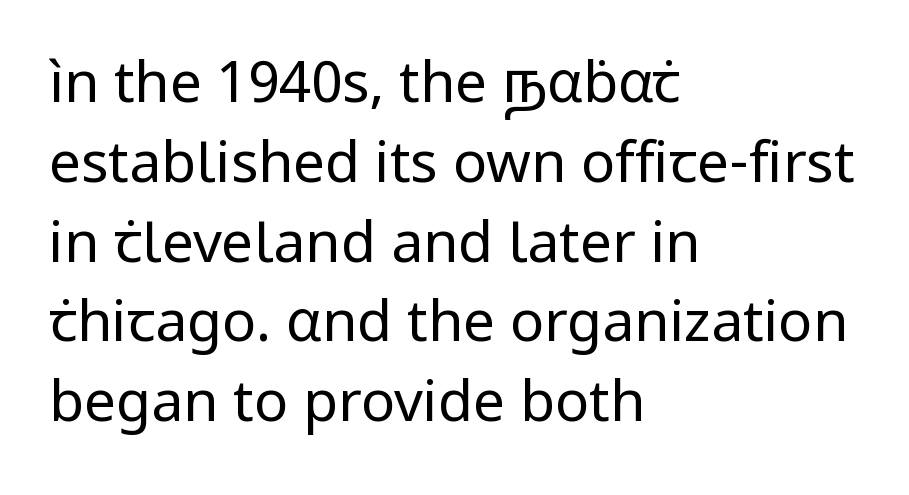
The image shows 57 px regular-weight sans-serif type, upright; set left-aligned, normal line spacing (1.4x), normal letter spacing, not underlined; low stroke contrast and a medium x-height.
